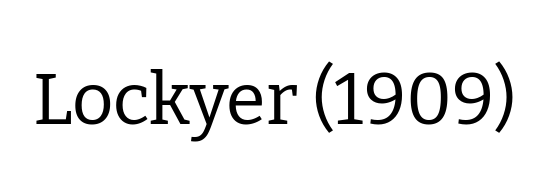
Q: Is the text bold? A: No.
Q: Is the text italic (slanted)? A: No, it is upright.
Q: Is the typeface a serif or a sans-serif typeface? A: Serif.
Q: Is the text underlined? A: No.
Q: Is the spacing between letters normal or unusually wide? A: Normal.
Q: Width (condensed, normal, or wide)? A: Normal.
Q: Stroke contrast? A: Low.
Q: x-height? A: Medium.
Q: Monospaced? A: No.
